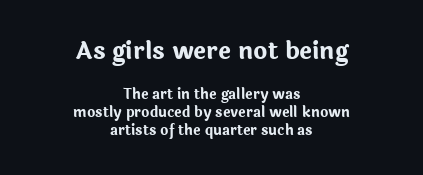
{"italic": "no", "bold": "yes", "underline": "no", "align": "center", "line_spacing": "normal", "line_spacing_ratio": 1.31, "letter_spacing": "normal", "letter_spacing_em": 0.0, "larger_block": "first", "size_ratio": 1.71, "glyph_px": 24}
